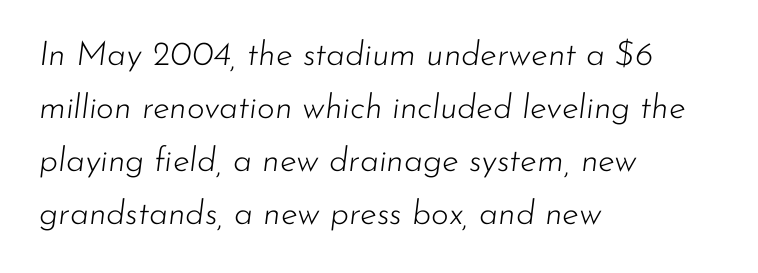
{"italic": "yes", "lean": "right", "slant_degrees": 7, "bold": "no", "weight": "light", "width": "normal", "stroke_contrast": "low", "x_height": "small", "monospaced": "no", "underline": "no", "align": "left", "line_spacing": "normal", "line_spacing_ratio": 1.56, "letter_spacing": "normal", "letter_spacing_em": 0.0, "glyph_px": 34}
